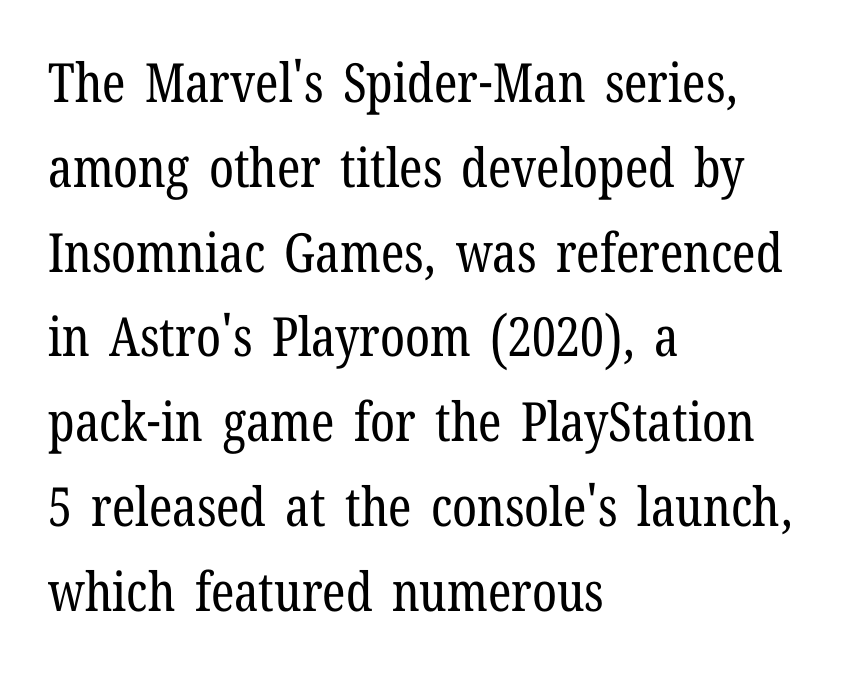
The letterforms sit shoulder to shoulder at normal distance. The leading is moderate, giving the passage an even texture. This is the regular roman posture of the typeface. The lines are quadded left. The typeface has the unassuming heft of standard copy or less. The letters carry serifs — small finishing strokes at the ends of their stems.
